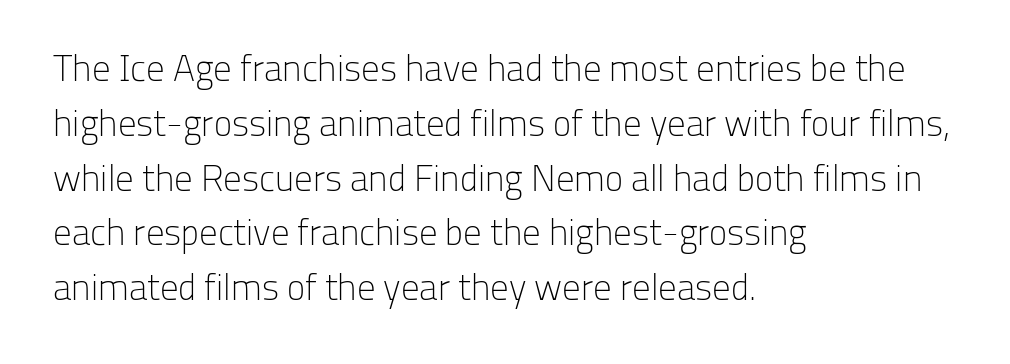
The face used here is proportionally spaced, like ordinary book or web type. Stem width sits at or under what a default text font uses. The passage is arranged the way most books set body copy — flush left. To sum up the face: it is a sans, with no serifs. Glance below the letters and you will spot only blank space. One glance says typical: line gaps are just what's usual.
